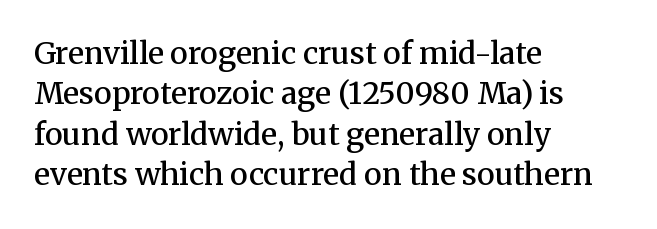
The image shows 30 px semibold serif type, upright; set left-aligned, normal line spacing (1.35x), normal letter spacing, not underlined; medium stroke contrast and a medium x-height.
